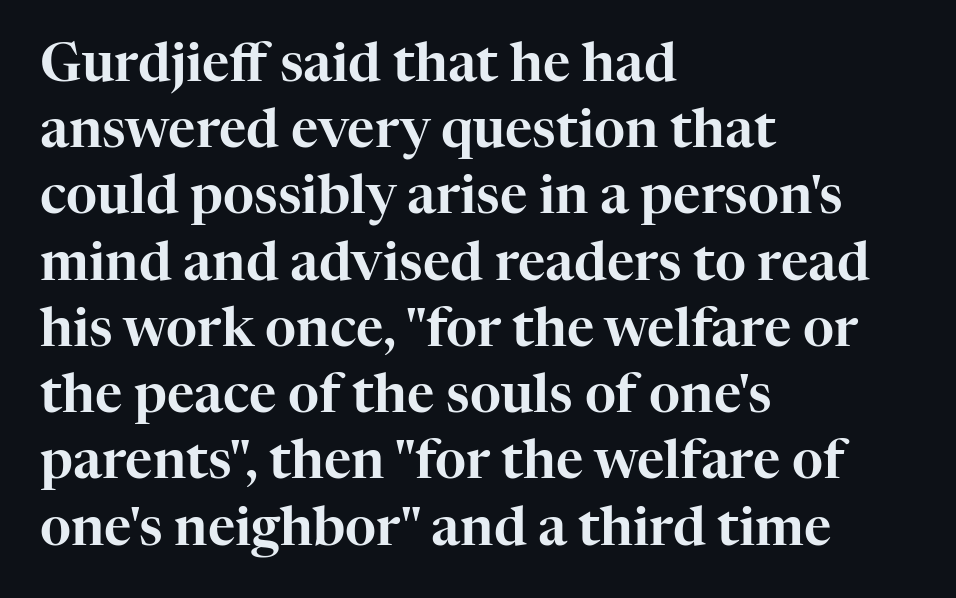
The type sits square on the baseline with zero lean. Descenders hang freely into open space. Reading down the block, your eye returns to a fixed left position each line. The rows are spaced the way most documents space them. No extra tracking has been applied to these lines. These lines are rendered in a variable-pitch font.
